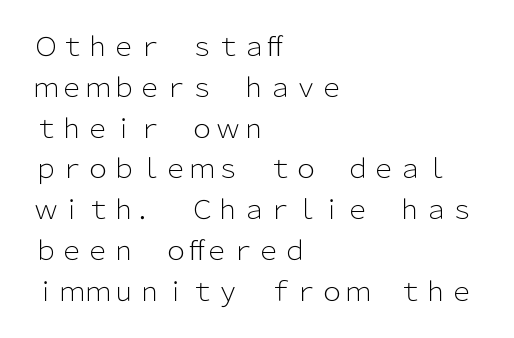
The image shows 26 px text type, upright; set left-aligned, normal line spacing (1.57x), normal letter spacing, not underlined.
